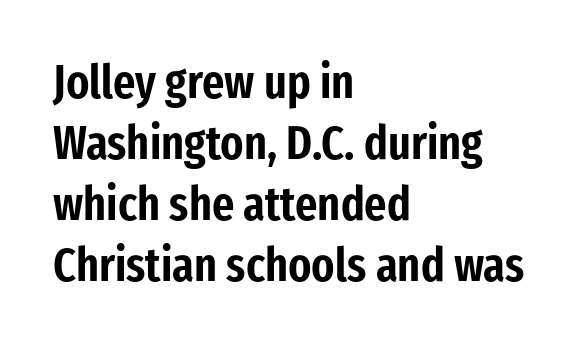
{"serif": "no", "italic": "no", "width": "condensed", "stroke_contrast": "low", "x_height": "medium", "monospaced": "no", "underline": "no", "align": "left", "line_spacing": "normal", "line_spacing_ratio": 1.27, "letter_spacing": "normal", "letter_spacing_em": 0.0, "glyph_px": 48}
